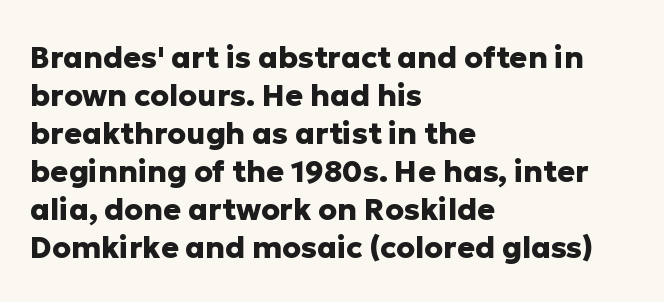
Q: Is the text bold? A: Yes.
Q: Is the text italic (slanted)? A: No, it is upright.
Q: Is the typeface a serif or a sans-serif typeface? A: Sans-serif.
Q: Is the text underlined? A: No.
Q: How is the paragraph aligned? A: Left-aligned.
Q: Is the spacing between letters normal or unusually wide? A: Normal.
Q: Is the spacing between lines tight, normal or loose? A: Normal.
Q: Width (condensed, normal, or wide)? A: Normal.
Q: Stroke contrast? A: Low.
Q: x-height? A: Medium.
Q: Monospaced? A: No.
